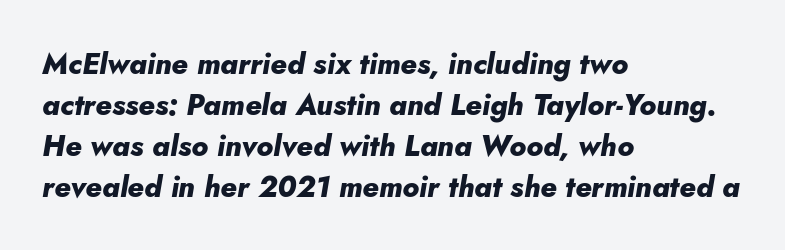
{"italic": "yes", "lean": "right", "slant_degrees": 5, "bold": "yes", "weight": "heavy", "width": "normal", "stroke_contrast": "low", "x_height": "small", "monospaced": "no", "underline": "no", "align": "left", "line_spacing": "normal", "line_spacing_ratio": 1.41, "letter_spacing": "normal", "letter_spacing_em": 0.0, "glyph_px": 29}
